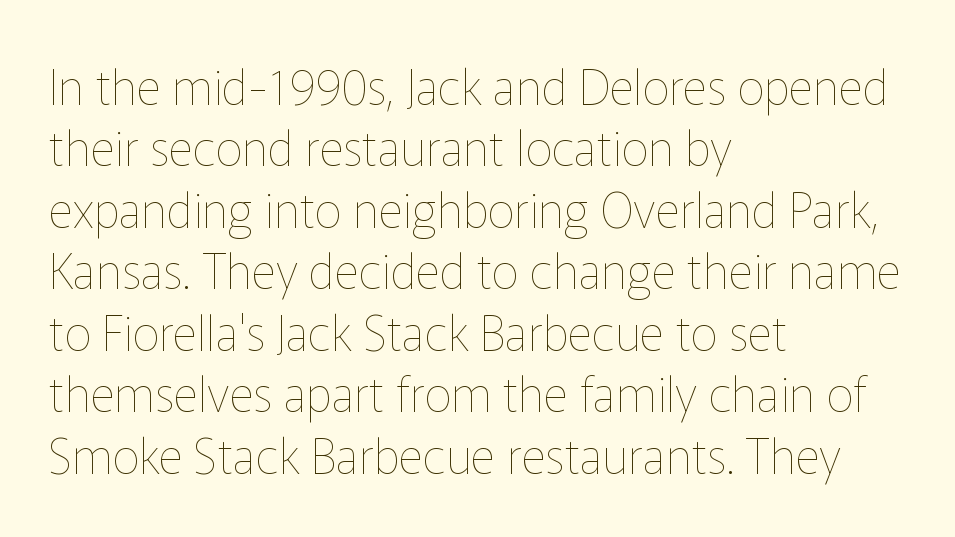
Q: Is the text bold? A: No.
Q: Is the text italic (slanted)? A: No, it is upright.
Q: Is the text underlined? A: No.
Q: How is the paragraph aligned? A: Left-aligned.
Q: Is the spacing between letters normal or unusually wide? A: Normal.
Q: Is the spacing between lines tight, normal or loose? A: Normal.
Q: Width (condensed, normal, or wide)? A: Normal.
Q: Stroke contrast? A: Low.
Q: x-height? A: Medium.
Q: Monospaced? A: No.
